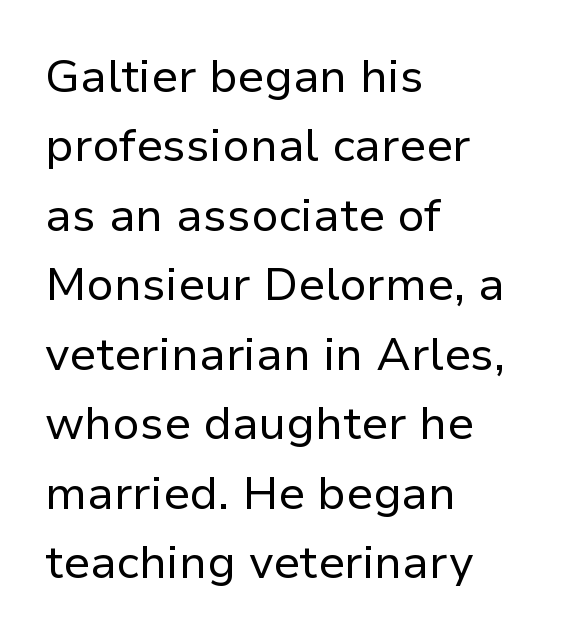
Unlike a traditional serif, this face leaves its strokes unadorned. A typesetter would call this leading conventional body-copy spacing. This sample has the flowing, uneven cadence of proportional lettering. The tracking reads as untouched default to a designer's eye. Letters rest on an invisible, unmarked baseline.
